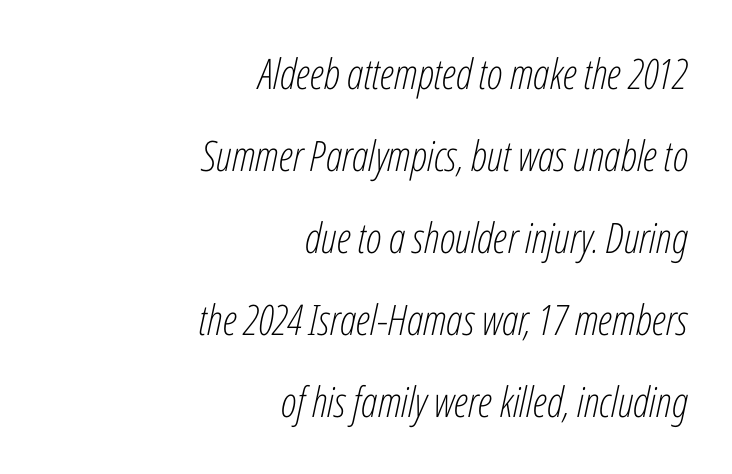
Q: Is the text bold? A: No.
Q: Is the text italic (slanted)? A: Yes, it leans right by about 12 degrees.
Q: Is the text underlined? A: No.
Q: How is the paragraph aligned? A: Right-aligned.
Q: Is the spacing between letters normal or unusually wide? A: Normal.
Q: Is the spacing between lines tight, normal or loose? A: Loose.
Q: Width (condensed, normal, or wide)? A: Condensed.
Q: Stroke contrast? A: Low.
Q: x-height? A: Medium.
Q: Monospaced? A: No.
